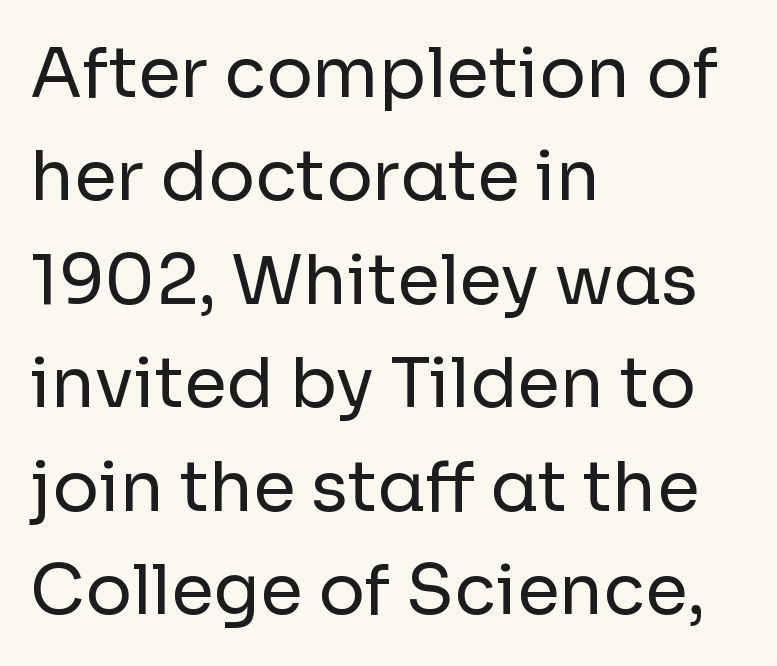
The baseline area is clear. Leading: standard. Teacher's note: observe the even left margin — that is flush-left alignment. The passage shown is typed in a proportional face where columns would drift. Words appear dense and cohesive because spacing is normal. Summary of weight: not heavy and not bold.
